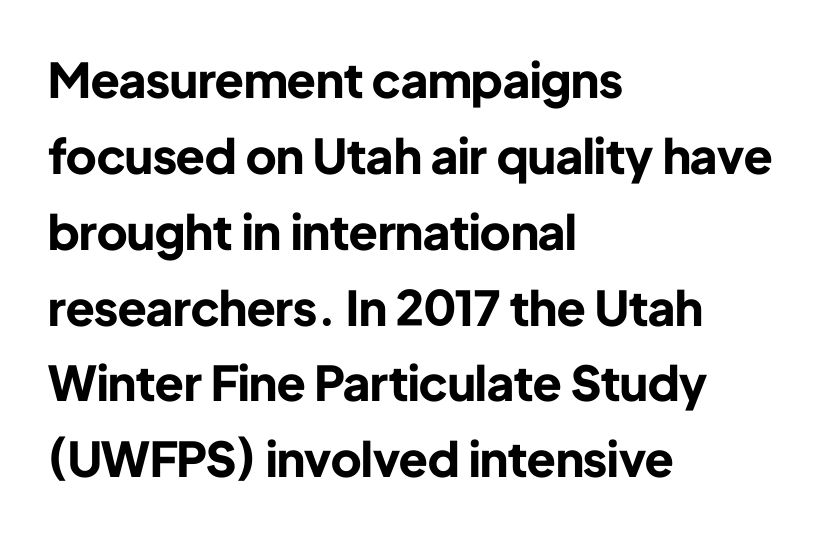
{"serif": "no", "italic": "no", "bold": "yes", "weight": "bold", "width": "normal", "stroke_contrast": "low", "x_height": "medium", "monospaced": "no", "underline": "no", "align": "left", "line_spacing": "normal", "line_spacing_ratio": 1.58, "letter_spacing": "normal", "letter_spacing_em": 0.0, "glyph_px": 48}
